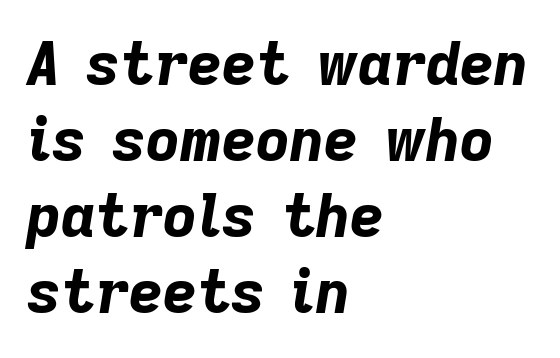
The image shows 59 px bold type, italic (leaning right); set left-aligned, normal line spacing (1.29x), normal letter spacing, not underlined; low stroke contrast and a medium x-height.
